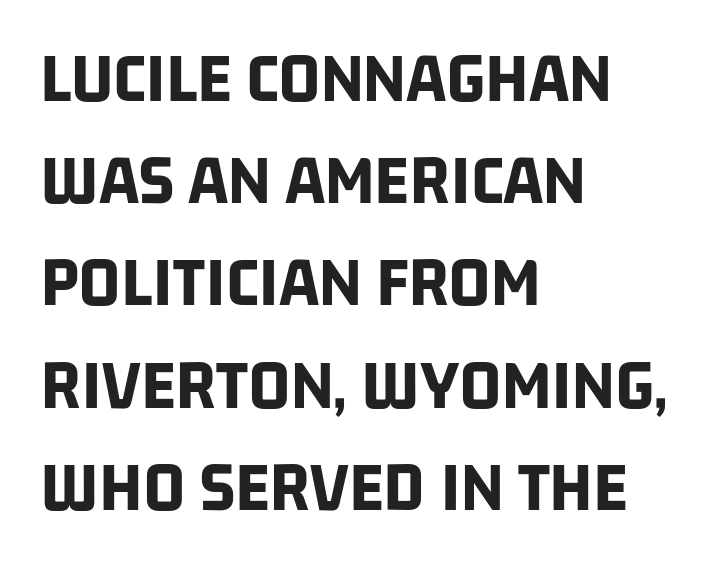
The image shows 73 px bold, condensed sans-serif type; set left-aligned, normal line spacing (1.4x), normal letter spacing, not underlined; low stroke contrast and a large x-height.
